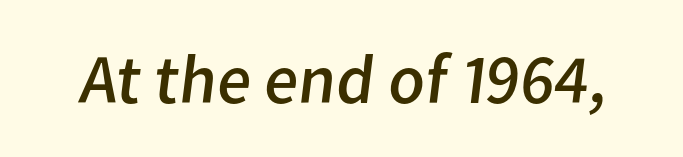
The image shows 70 px regular-weight sans-serif type; set normal letter spacing, not underlined; low stroke contrast and a medium x-height.
